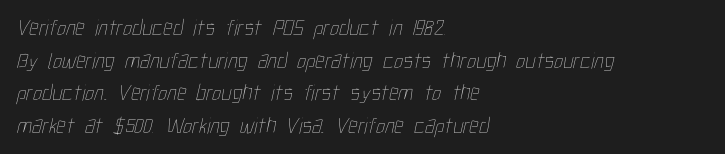
{"bold": "no", "underline": "no", "align": "left", "line_spacing": "normal", "line_spacing_ratio": 1.42, "letter_spacing": "normal", "letter_spacing_em": 0.0, "glyph_px": 23}
